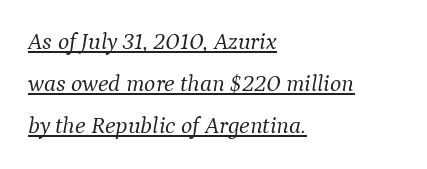
Q: Is the text bold? A: No.
Q: Is the text italic (slanted)? A: Yes, it leans right by about 9 degrees.
Q: Is the text underlined? A: Yes.
Q: How is the paragraph aligned? A: Left-aligned.
Q: Is the spacing between letters normal or unusually wide? A: Normal.
